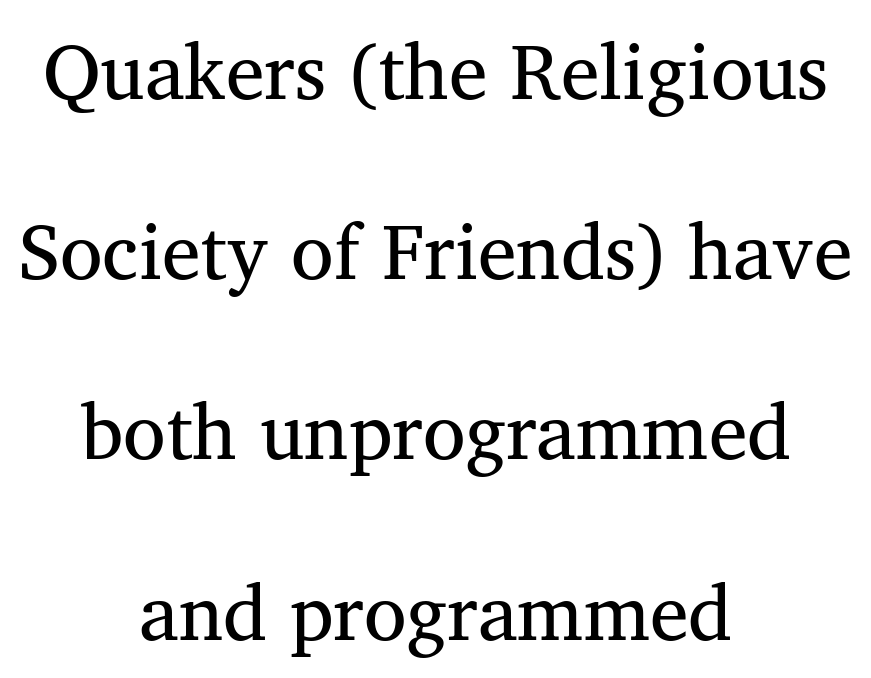
Q: Is the text italic (slanted)? A: No, it is upright.
Q: Is the typeface a serif or a sans-serif typeface? A: Serif.
Q: Is the text underlined? A: No.
Q: How is the paragraph aligned? A: Centered.
Q: Is the spacing between letters normal or unusually wide? A: Normal.
Q: Is the spacing between lines tight, normal or loose? A: Loose.
Q: Width (condensed, normal, or wide)? A: Normal.
Q: Stroke contrast? A: Medium.
Q: x-height? A: Medium.
Q: Monospaced? A: No.
